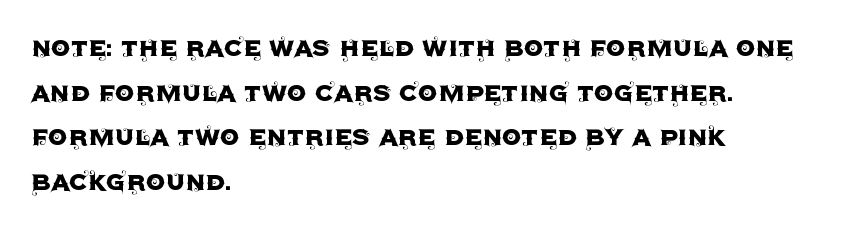
Here the designer chose a conventional face with non-uniform glyph widths. The space directly below the letters is spotless. Notice how the passage keeps a crisp vertical edge on the left only. A roman cut, with each character standing at attention. The type family on display is of the sans-serif kind. Observe the ordinary spacing: letters are neighbours, not strangers.
